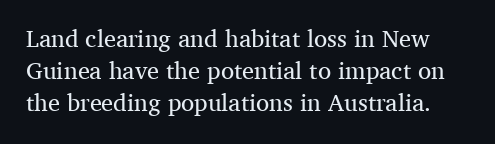
Q: Is the text bold? A: No.
Q: Is the text italic (slanted)? A: No, it is upright.
Q: Is the text underlined? A: No.
Q: Is the spacing between letters normal or unusually wide? A: Normal.
Q: Is the spacing between lines tight, normal or loose? A: Normal.
